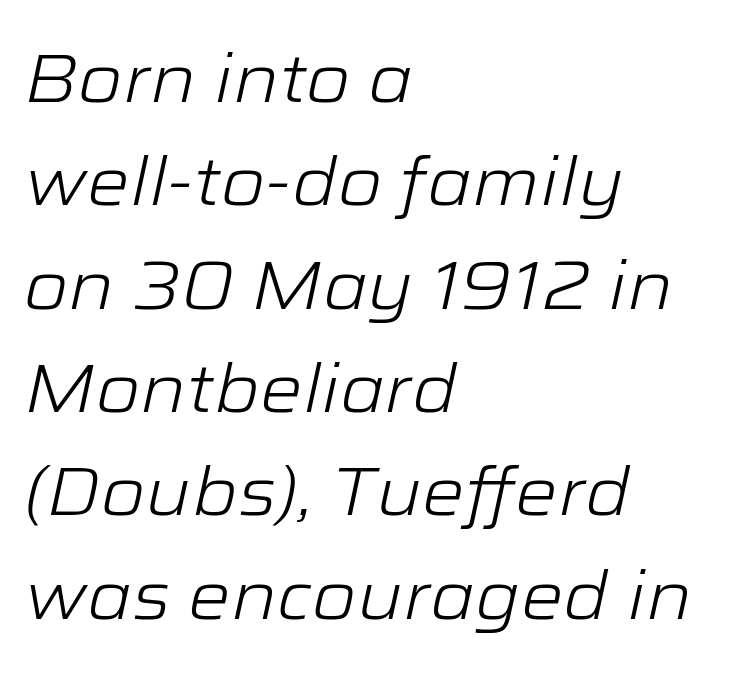
The image shows 68 px light, wide type, italic (leaning right); set left-aligned, normal line spacing (1.52x), normal letter spacing, not underlined; low stroke contrast and a medium x-height.
